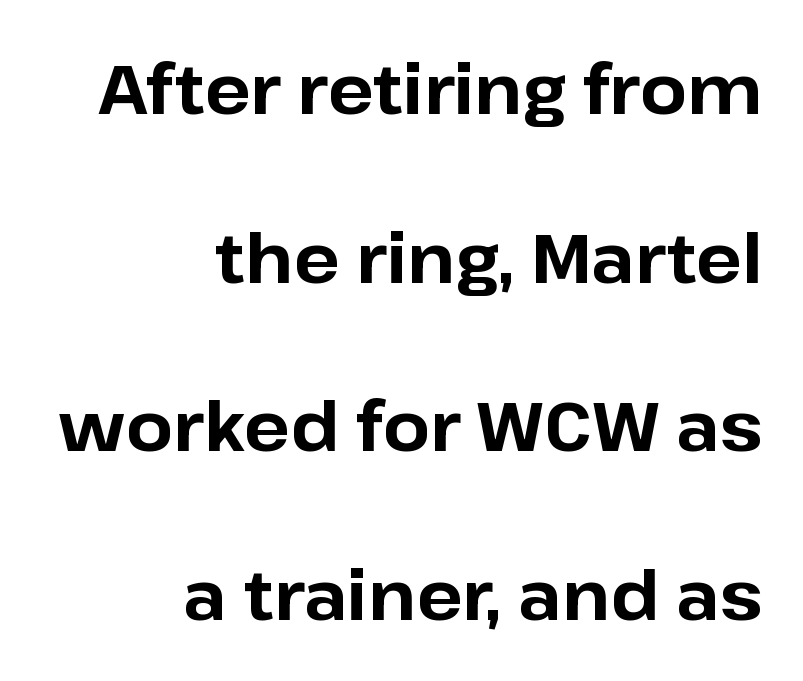
Q: Is the text bold? A: Yes.
Q: Is the text italic (slanted)? A: No, it is upright.
Q: Is the typeface a serif or a sans-serif typeface? A: Sans-serif.
Q: Is the text underlined? A: No.
Q: How is the paragraph aligned? A: Right-aligned.
Q: Is the spacing between letters normal or unusually wide? A: Normal.
Q: Is the spacing between lines tight, normal or loose? A: Loose.
Q: Width (condensed, normal, or wide)? A: Normal.
Q: Stroke contrast? A: Low.
Q: x-height? A: Medium.
Q: Monospaced? A: No.
